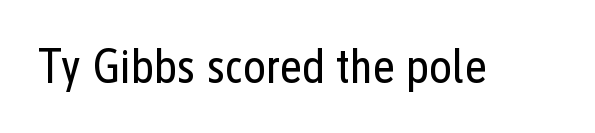
The image shows 48 px regular-weight, condensed sans-serif type, upright; set normal letter spacing, not underlined; low stroke contrast and a medium x-height.
